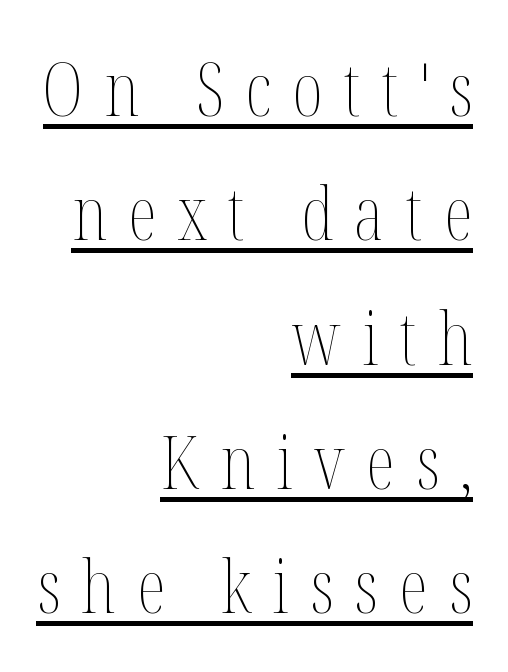
The image shows 74 px thin, condensed type, upright; set right-aligned, normal line spacing (1.68x), unusually wide letter spacing (+0.29 em), underlined; medium stroke contrast and a medium x-height.
